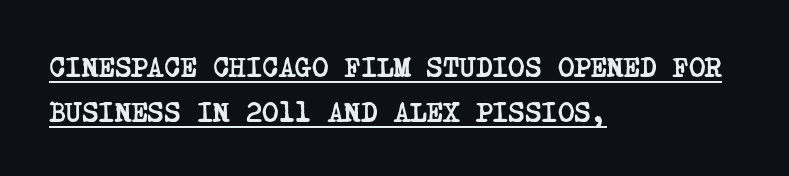
{"serif": "yes", "bold": "yes", "weight": "semibold", "width": "condensed", "stroke_contrast": "low", "x_height": "large", "underline": "yes", "align": "left", "line_spacing": "normal", "line_spacing_ratio": 1.59, "letter_spacing": "normal", "letter_spacing_em": 0.0, "glyph_px": 28}
